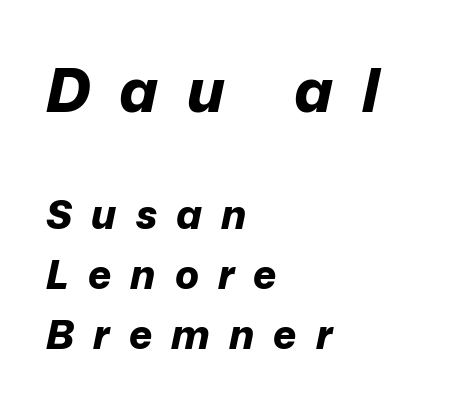
A dark, heavy texture on the line: the type is bold. Underlining? Definitely not there. The rendering uses natural spacing where letterforms have individual widths. The letters in the upper block stand taller than those in the block below. Alignment: flush left. Here the glyphs are tracked loosely, breaking word shapes into spaced letters.
